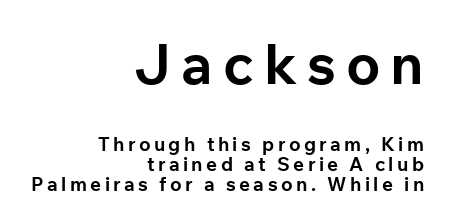
{"serif": "no", "italic": "no", "bold": "yes", "weight": "bold", "width": "normal", "stroke_contrast": "low", "x_height": "medium", "monospaced": "no", "underline": "no", "align": "right", "line_spacing": "tight", "line_spacing_ratio": 1.06, "larger_block": "first", "size_ratio": 2.95, "glyph_px": 56}
